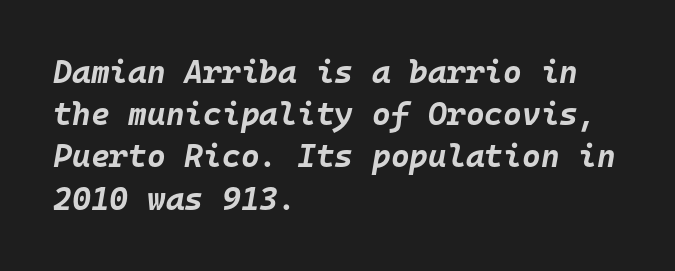
Q: Is the text bold? A: Yes.
Q: Is the text italic (slanted)? A: Yes, it leans right by about 10 degrees.
Q: Is the text underlined? A: No.
Q: How is the paragraph aligned? A: Left-aligned.
Q: Is the spacing between letters normal or unusually wide? A: Normal.
Q: Is the spacing between lines tight, normal or loose? A: Normal.
Q: Width (condensed, normal, or wide)? A: Normal.
Q: Stroke contrast? A: Low.
Q: x-height? A: Large.
Q: Monospaced? A: Yes.
